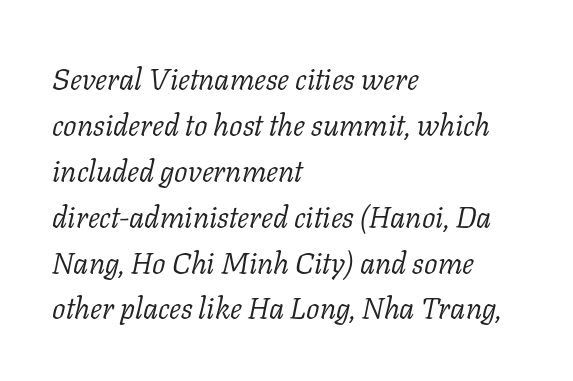
Q: Is the text bold? A: No.
Q: Is the text italic (slanted)? A: Yes, it leans right by about 11 degrees.
Q: Is the typeface a serif or a sans-serif typeface? A: Serif.
Q: Is the text underlined? A: No.
Q: How is the paragraph aligned? A: Left-aligned.
Q: Is the spacing between letters normal or unusually wide? A: Normal.
Q: Is the spacing between lines tight, normal or loose? A: Normal.
Q: Width (condensed, normal, or wide)? A: Normal.
Q: Stroke contrast? A: Low.
Q: x-height? A: Medium.
Q: Monospaced? A: No.
